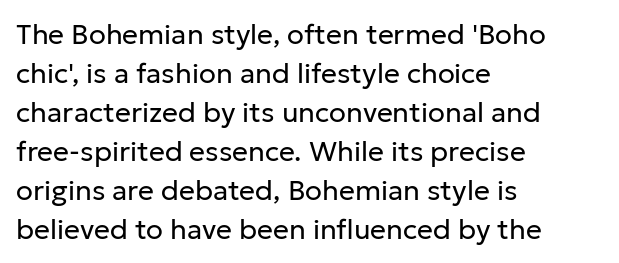
Leftover space on each line is placed entirely after the last word. This rendering leaves character spacing at its baseline value. Quick note: not italic, upright. The specimen omits any rule beneath the text block's lines. The rendering uses a moderate line-height, typical for paragraphs.
